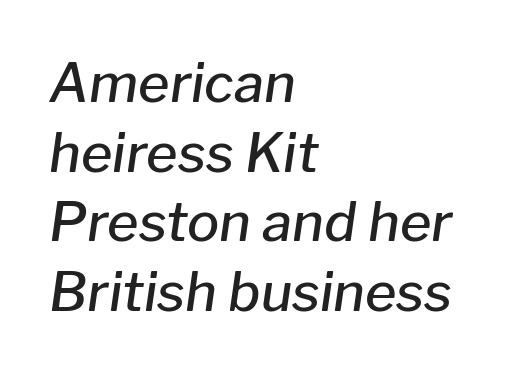
{"italic": "yes", "lean": "right", "slant_degrees": 8, "bold": "semi", "weight": "semibold", "width": "normal", "stroke_contrast": "low", "x_height": "medium", "monospaced": "no", "underline": "no", "align": "left", "line_spacing": "normal", "line_spacing_ratio": 1.29, "letter_spacing": "normal", "letter_spacing_em": 0.0, "glyph_px": 54}
